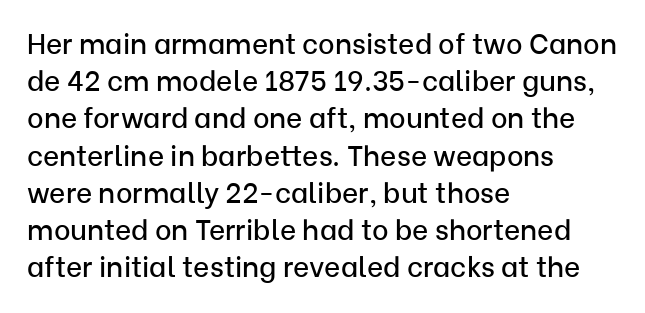
{"serif": "no", "italic": "no", "width": "normal", "stroke_contrast": "low", "x_height": "medium", "monospaced": "no", "underline": "no", "align": "left", "line_spacing": "normal", "line_spacing_ratio": 1.33, "letter_spacing": "normal", "letter_spacing_em": 0.0, "glyph_px": 28}
